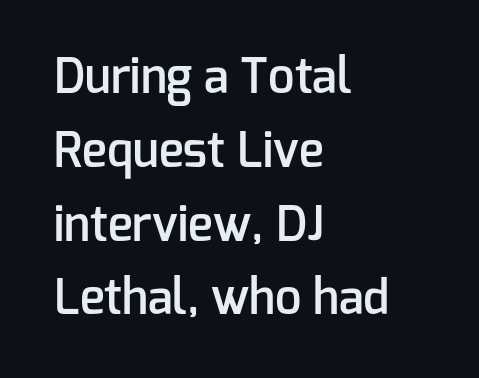
The image shows 47 px semibold sans-serif type, upright; set left-aligned, normal line spacing (1.57x), normal letter spacing, not underlined; low stroke contrast and a medium x-height.
